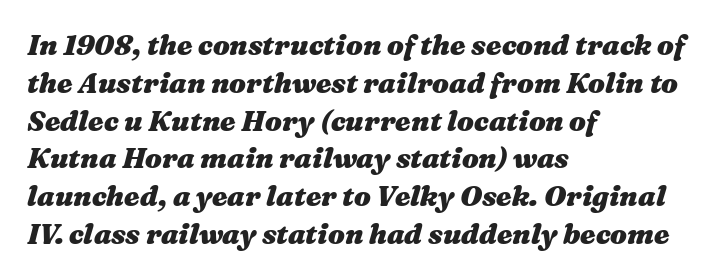
A dark, heavy texture on the line: the type is bold. Spacing between characters is what you'd get straight out of the box. Compared with typical paragraphs, the rows here are spaced about the same. The axis of the letterforms is tilted away from vertical. The ragged edge is on the right, which tells us the setting is flush left.
